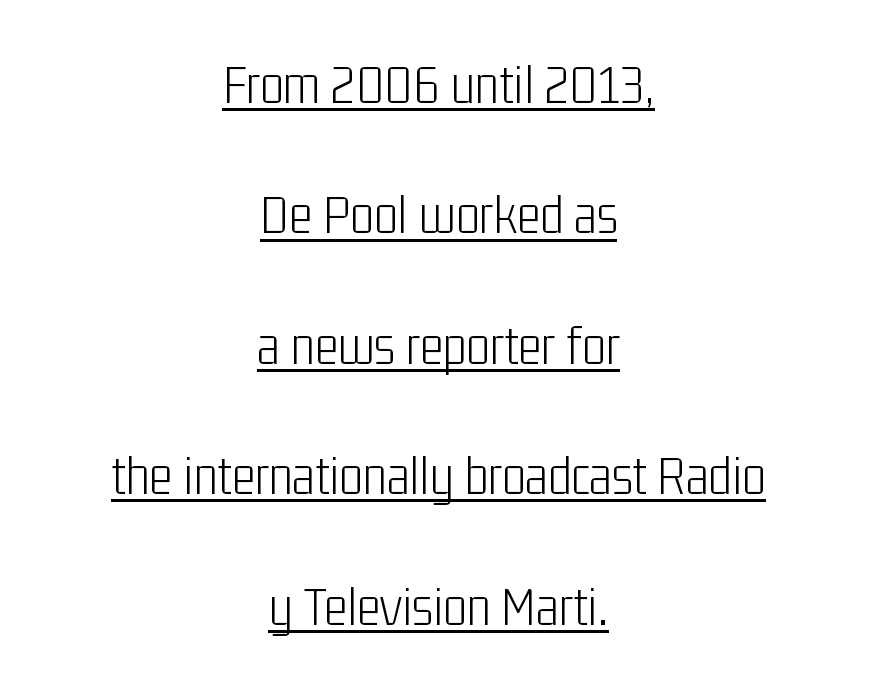
Stem width sits at or under what a default text font uses. This sample is center-justified, so both line endings float freely. A great deal of white space separates one row of letters from the next. Varying glyph widths throughout — classic text-font behaviour.
